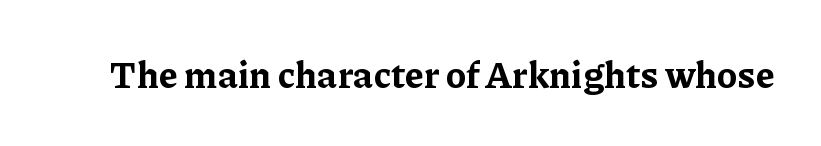
Look at the tracking — it's just the regular setting, nothing added. Every character sits straight up, as roman type does. Character widths vary here, with narrow letters taking less room than wide ones. Serifs: yes, visible at the terminals of the letterforms. Has an underline been added? It has not.
